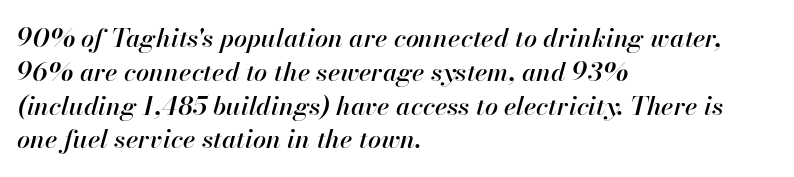
The image shows 26 px text type, italic (leaning right); set left-aligned, normal line spacing (1.3x), normal letter spacing, not underlined.
